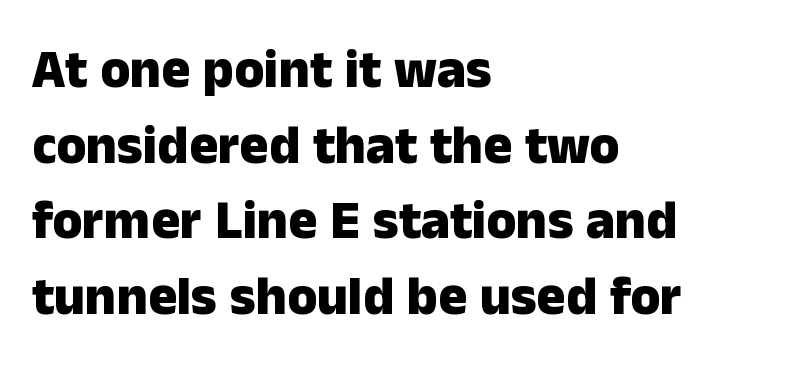
The image shows 54 px heavy sans-serif type, upright; set left-aligned, normal line spacing (1.4x), normal letter spacing, not underlined; low stroke contrast and a medium x-height.
